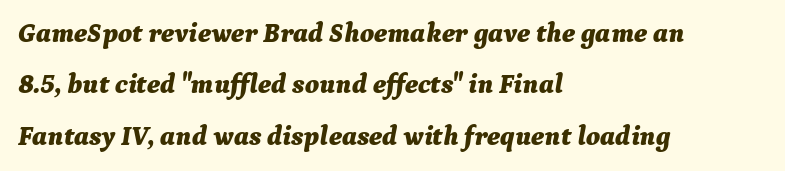
Q: Is the text bold? A: Yes.
Q: Is the text italic (slanted)? A: Yes, it leans right by about 9 degrees.
Q: Is the text underlined? A: No.
Q: How is the paragraph aligned? A: Left-aligned.
Q: Is the spacing between letters normal or unusually wide? A: Normal.
Q: Is the spacing between lines tight, normal or loose? A: Loose.
